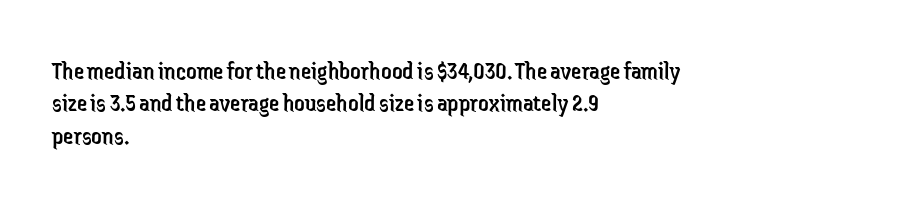
{"italic": "no", "bold": "no", "underline": "no", "align": "left", "line_spacing": "normal", "line_spacing_ratio": 1.25, "letter_spacing": "normal", "letter_spacing_em": 0.0, "glyph_px": 26}
